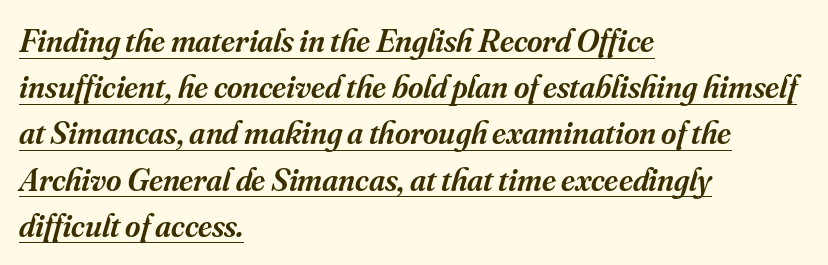
The image shows 33 px semibold serif type, italic (leaning right); set left-aligned, normal line spacing (1.4x), normal letter spacing, underlined; medium stroke contrast and a small x-height.
